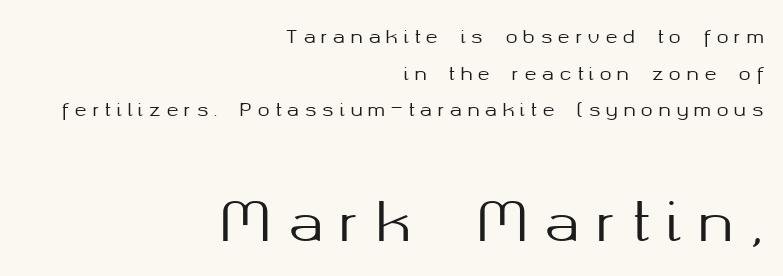
The image shows 53 px sans-serif type, upright; set right-aligned, loose line spacing (2.04x), unusually wide letter spacing (+0.31 em), not underlined; the second (bottom) block is 2.94x larger; medium stroke contrast and a medium x-height.
